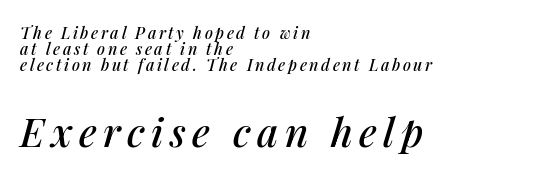
A typesetter would mark this as italic. Very little white space separates one row of letters from the next. Top chunk: small. Bottom chunk: large. Underline: absent. Looks like regular typesetting: each glyph gets only the width it needs. Casual observation: everything's shoved over to the left.
